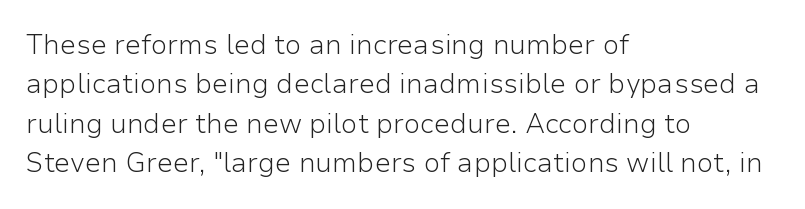
Quick note: not italic, upright. Is the stroke heavy? The answer is a plain regular-or-lighter. The setting favours the left margin, as ordinary paragraphs usually do. Has an underline been added? It has not. Tracking here is standard; glyphs follow each other at the usual distance. Line spacing here is normal.
